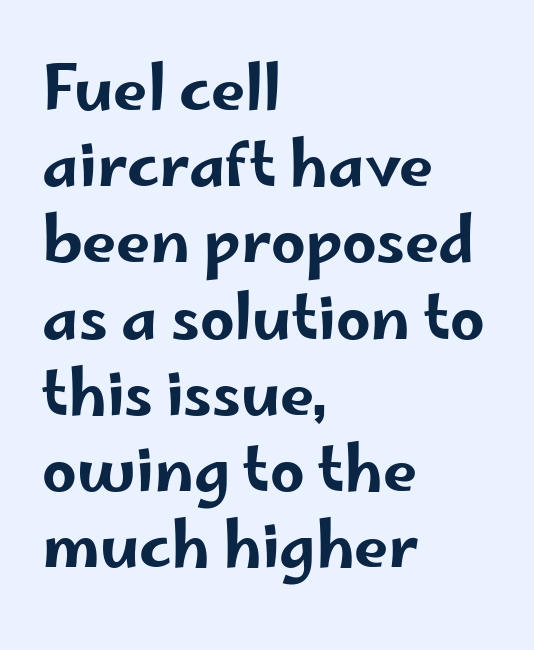
{"serif": "no", "italic": "no", "width": "wide", "stroke_contrast": "low", "x_height": "small", "monospaced": "no", "underline": "no", "align": "left", "line_spacing": "normal", "line_spacing_ratio": 1.25, "letter_spacing": "normal", "letter_spacing_em": 0.0, "glyph_px": 61}
